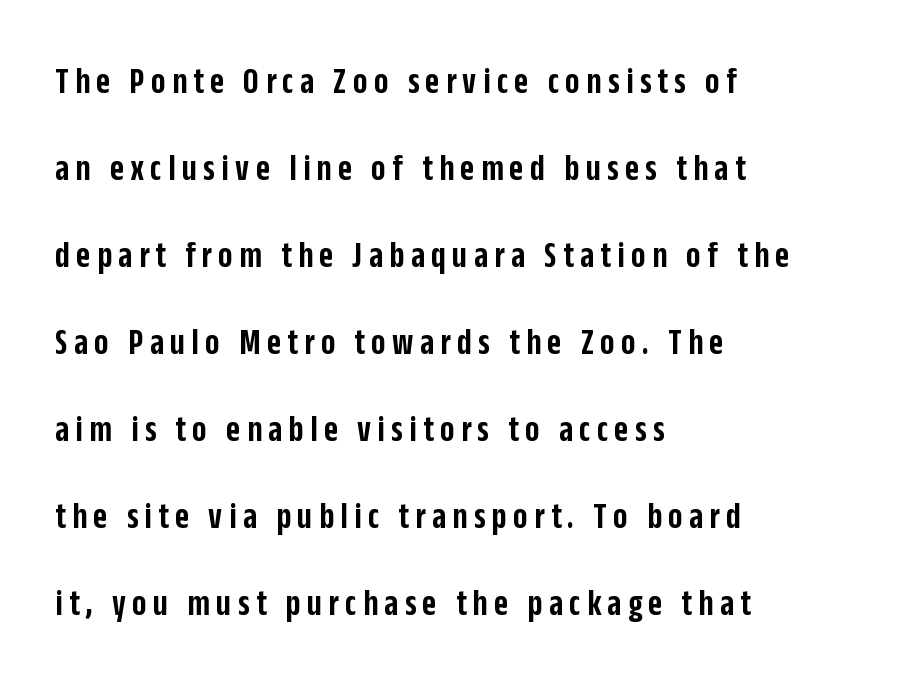
Q: Is the text bold? A: Semi-bold.
Q: Is the text italic (slanted)? A: No, it is upright.
Q: Is the typeface a serif or a sans-serif typeface? A: Sans-serif.
Q: Is the text underlined? A: No.
Q: How is the paragraph aligned? A: Left-aligned.
Q: Is the spacing between lines tight, normal or loose? A: Loose.
Q: Width (condensed, normal, or wide)? A: Condensed.
Q: Stroke contrast? A: Low.
Q: x-height? A: Large.
Q: Monospaced? A: No.
